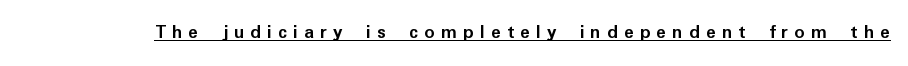
Q: Is the text bold? A: Yes.
Q: Is the text italic (slanted)? A: No, it is upright.
Q: Is the text underlined? A: Yes.
Q: Is the spacing between letters normal or unusually wide? A: Unusually wide.
